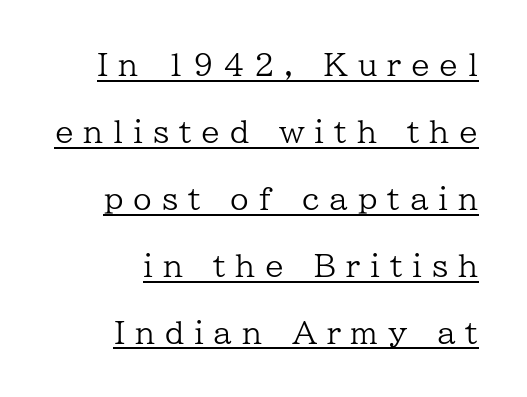
Q: Is the text bold? A: No.
Q: Is the text italic (slanted)? A: No, it is upright.
Q: Is the typeface a serif or a sans-serif typeface? A: Serif.
Q: Is the text underlined? A: Yes.
Q: How is the paragraph aligned? A: Right-aligned.
Q: Is the spacing between letters normal or unusually wide? A: Unusually wide.
Q: Is the spacing between lines tight, normal or loose? A: Loose.
Q: Width (condensed, normal, or wide)? A: Normal.
Q: Stroke contrast? A: Low.
Q: x-height? A: Medium.
Q: Monospaced? A: No.
